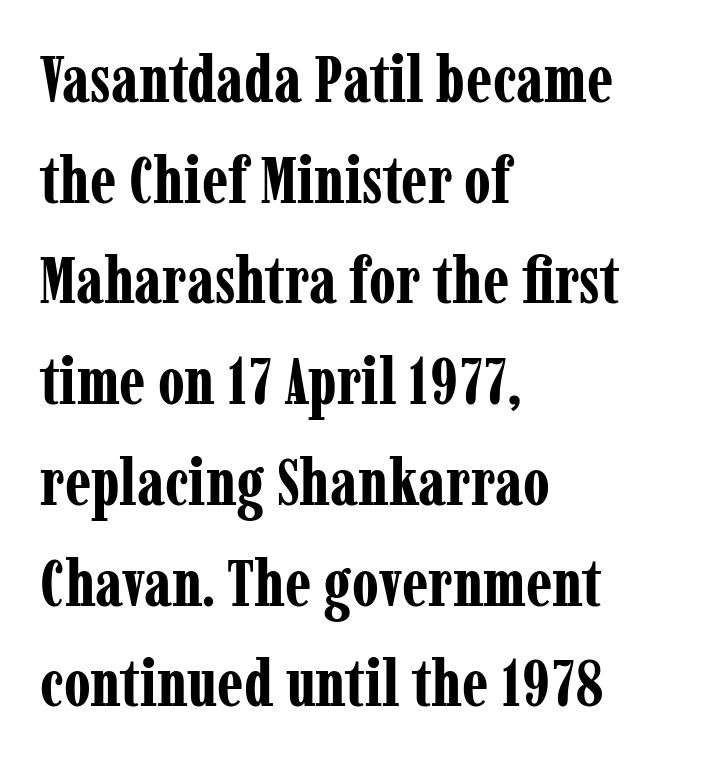
The image shows 65 px bold, condensed serif type, upright; set left-aligned, normal line spacing (1.55x), normal letter spacing, not underlined; low stroke contrast and a medium x-height.
